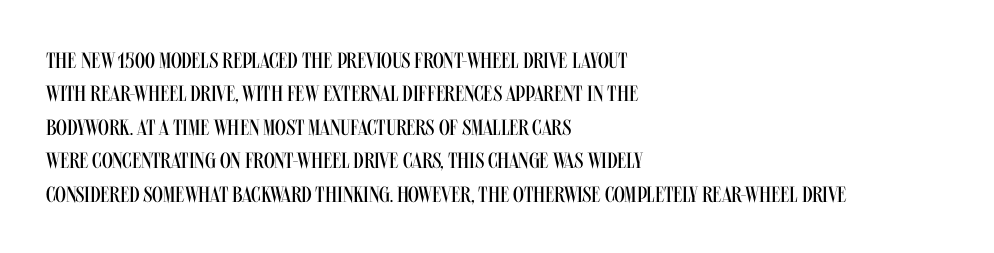
Q: Is the text bold? A: No.
Q: Is the text italic (slanted)? A: No, it is upright.
Q: Is the text underlined? A: No.
Q: How is the paragraph aligned? A: Left-aligned.
Q: Is the spacing between letters normal or unusually wide? A: Normal.
Q: Is the spacing between lines tight, normal or loose? A: Normal.
